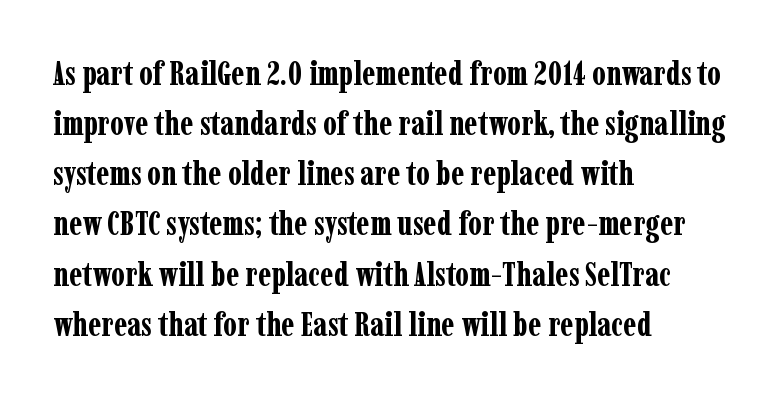
{"serif": "yes", "italic": "no", "bold": "yes", "weight": "bold", "width": "condensed", "stroke_contrast": "low", "x_height": "medium", "monospaced": "no", "underline": "no", "align": "left", "line_spacing": "normal", "line_spacing_ratio": 1.52, "letter_spacing": "normal", "letter_spacing_em": 0.0, "glyph_px": 33}
